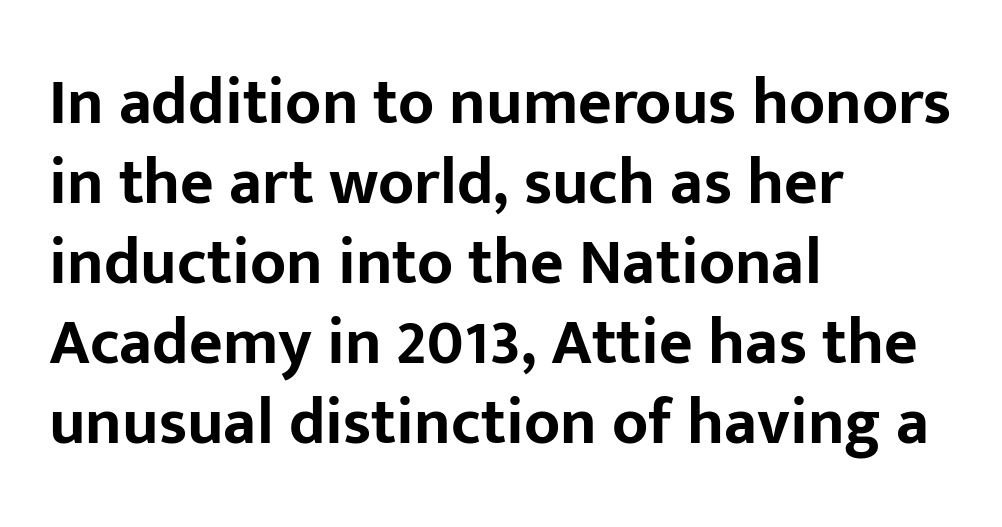
Q: Is the text bold? A: Yes.
Q: Is the text italic (slanted)? A: No, it is upright.
Q: Is the typeface a serif or a sans-serif typeface? A: Sans-serif.
Q: Is the text underlined? A: No.
Q: How is the paragraph aligned? A: Left-aligned.
Q: Is the spacing between letters normal or unusually wide? A: Normal.
Q: Width (condensed, normal, or wide)? A: Normal.
Q: Stroke contrast? A: Low.
Q: x-height? A: Medium.
Q: Monospaced? A: No.
